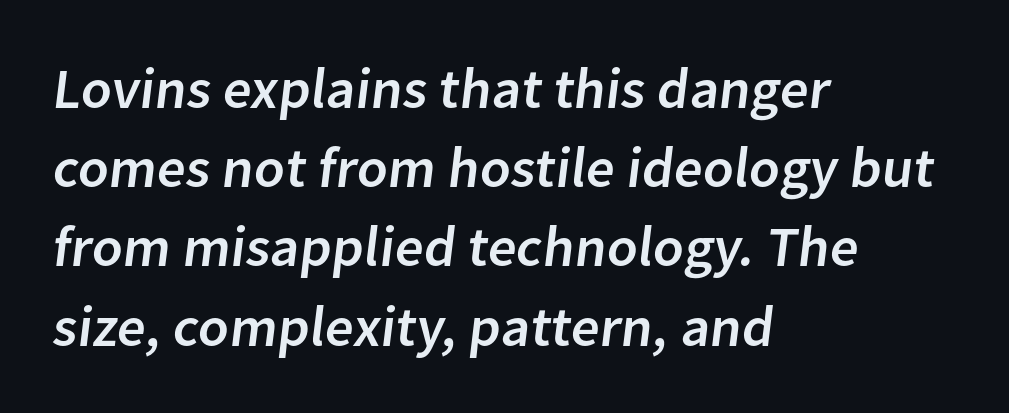
Tracking value appears to be zero — textbook default spacing. Vertical spacing — default. The type family on display is of the sans-serif kind. Note the varied advance widths — an 'i' is clearly narrower than an 'm'.
